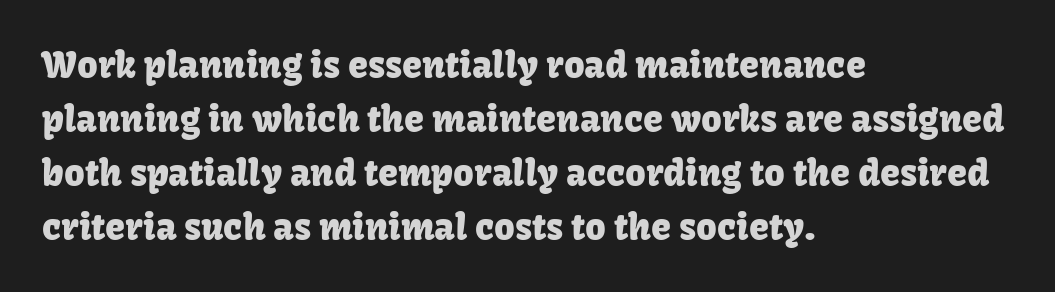
Q: Is the text italic (slanted)? A: No, it is upright.
Q: Is the typeface a serif or a sans-serif typeface? A: Sans-serif.
Q: Is the text underlined? A: No.
Q: How is the paragraph aligned? A: Left-aligned.
Q: Is the spacing between letters normal or unusually wide? A: Normal.
Q: Is the spacing between lines tight, normal or loose? A: Normal.
Q: Width (condensed, normal, or wide)? A: Normal.
Q: Stroke contrast? A: Low.
Q: x-height? A: Medium.
Q: Monospaced? A: No.
